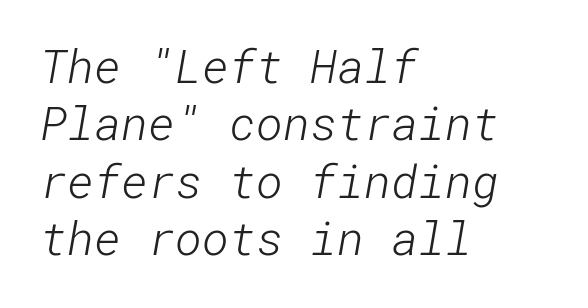
The image shows 46 px light sans-serif type; set left-aligned, normal line spacing (1.25x), normal letter spacing, not underlined; low stroke contrast and a medium x-height.
